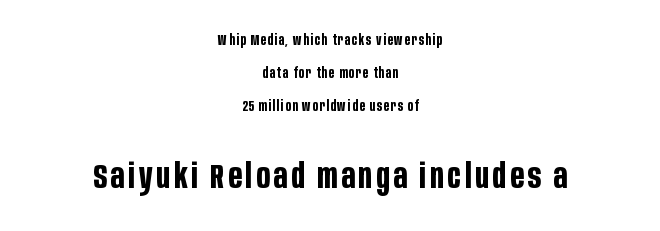
Upright lettering throughout. You can tell from the bare stems that sans-serif type was used. If you folded the block vertically in half, each line would mirror itself in length. Think of a printed novel: that variable character pitch is what you see here.
